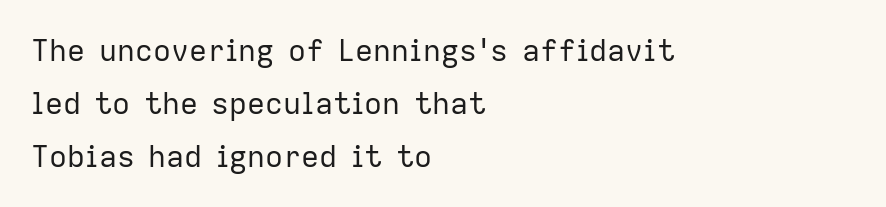
Q: Is the text bold? A: No.
Q: Is the text italic (slanted)? A: No, it is upright.
Q: Is the typeface a serif or a sans-serif typeface? A: Sans-serif.
Q: Is the text underlined? A: No.
Q: How is the paragraph aligned? A: Left-aligned.
Q: Is the spacing between letters normal or unusually wide? A: Normal.
Q: Width (condensed, normal, or wide)? A: Normal.
Q: Stroke contrast? A: Low.
Q: x-height? A: Medium.
Q: Monospaced? A: No.
